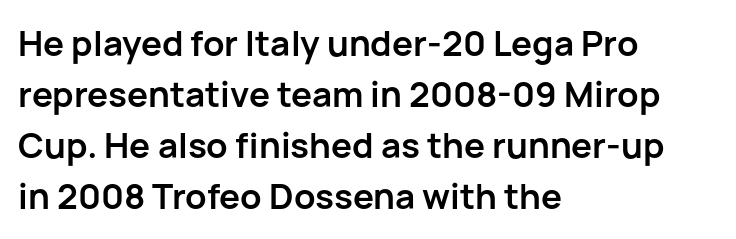
{"serif": "no", "italic": "no", "bold": "yes", "weight": "semibold", "width": "normal", "stroke_contrast": "low", "x_height": "medium", "monospaced": "no", "underline": "no", "align": "left", "line_spacing": "normal", "line_spacing_ratio": 1.46, "letter_spacing": "normal", "letter_spacing_em": 0.0, "glyph_px": 35}
